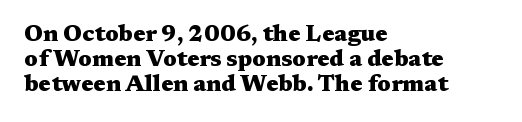
The image shows 23 px bold type, upright; set left-aligned, tight line spacing (1.08x), normal letter spacing, not underlined.
